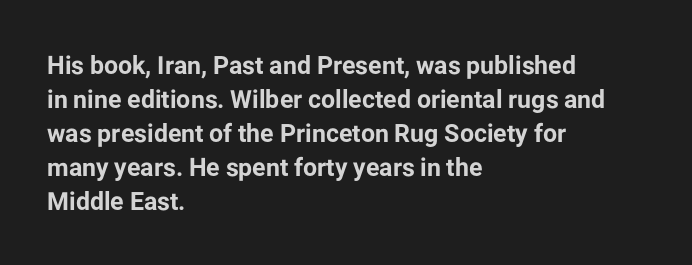
Q: Is the text bold? A: Yes.
Q: Is the text italic (slanted)? A: No, it is upright.
Q: Is the text underlined? A: No.
Q: How is the paragraph aligned? A: Left-aligned.
Q: Is the spacing between letters normal or unusually wide? A: Normal.
Q: Is the spacing between lines tight, normal or loose? A: Normal.
